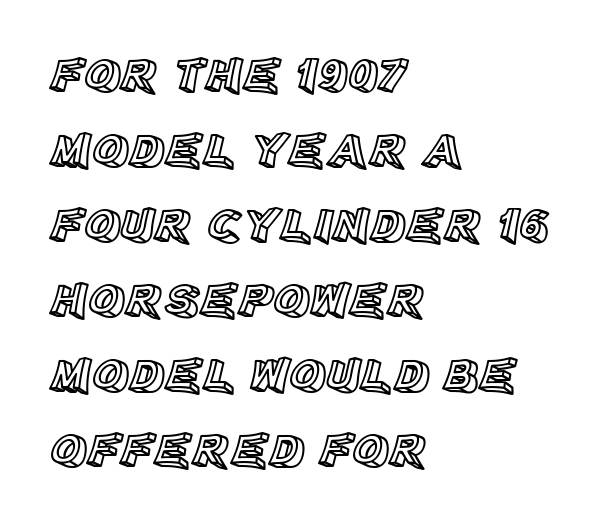
{"width": "normal", "x_height": "large", "monospaced": "no", "underline": "no", "align": "left", "line_spacing": "normal", "line_spacing_ratio": 1.5, "letter_spacing": "normal", "letter_spacing_em": 0.0, "glyph_px": 50}
